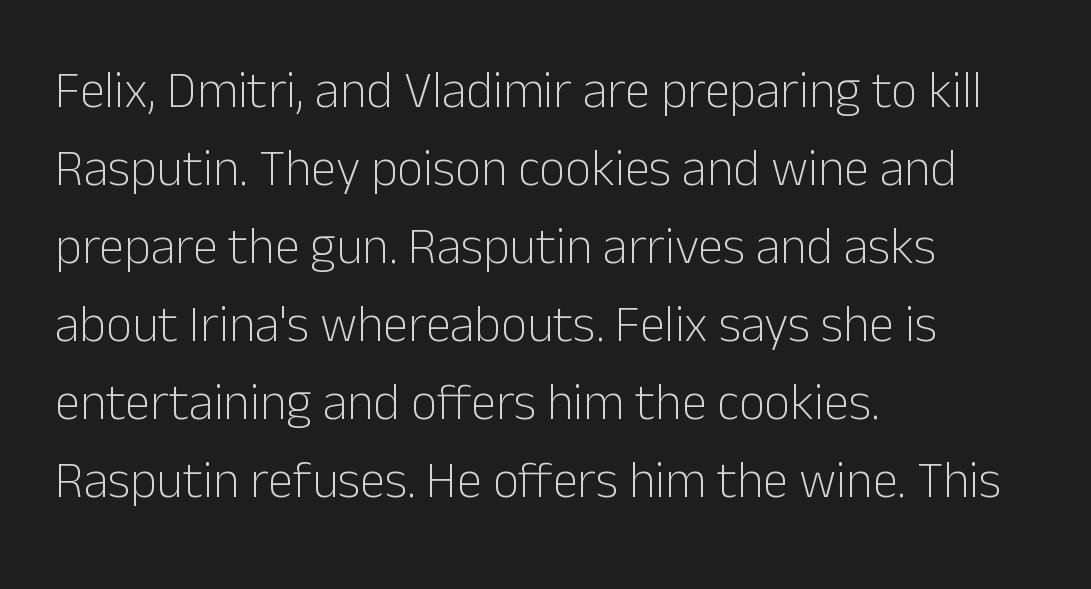
Q: Is the text bold? A: No.
Q: Is the text italic (slanted)? A: No, it is upright.
Q: Is the typeface a serif or a sans-serif typeface? A: Sans-serif.
Q: Is the text underlined? A: No.
Q: How is the paragraph aligned? A: Left-aligned.
Q: Is the spacing between letters normal or unusually wide? A: Normal.
Q: Is the spacing between lines tight, normal or loose? A: Normal.
Q: Width (condensed, normal, or wide)? A: Normal.
Q: Stroke contrast? A: Low.
Q: x-height? A: Medium.
Q: Monospaced? A: No.
